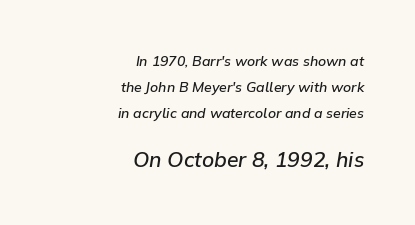
The gaps between neighbouring characters are ordinary and unremarkable. When letters slant like this, we call the style italic. The face used here is a semibold: visibly heavier than regular, lighter than bold. Look at the glyph heights: the lower group is clearly the bigger setting. This rendering uses right alignment, leaving the left contour irregular. The gap between lines stays unmarked.
